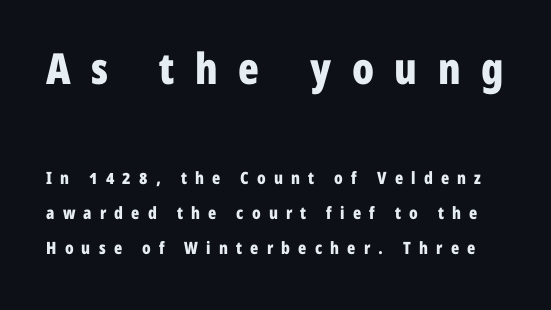
The image shows 43 px bold, condensed sans-serif type, upright; set loose line spacing (2.06x), unusually wide letter spacing (+0.48 em), not underlined; the first (top) block is 2.53x larger; low stroke contrast and a medium x-height.
